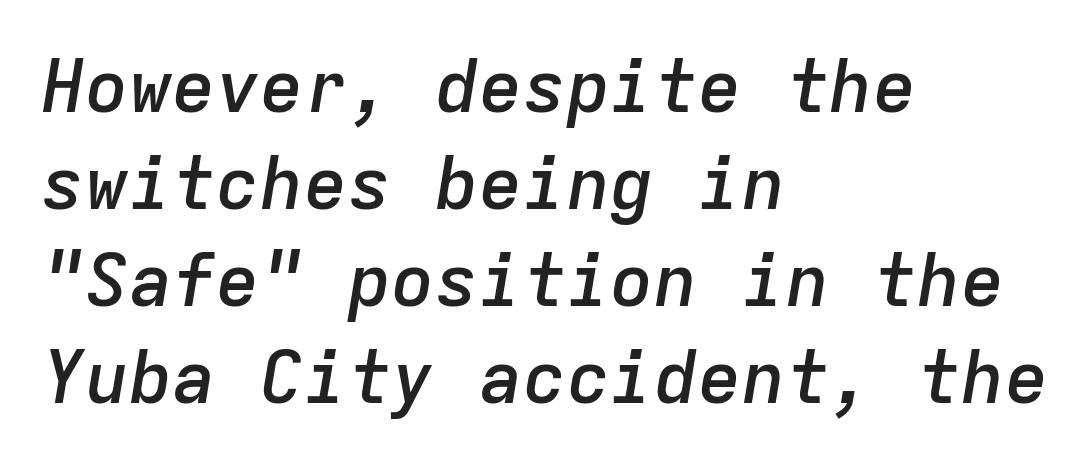
Q: Is the text bold? A: Semi-bold.
Q: Is the text italic (slanted)? A: Yes, it leans right by about 9 degrees.
Q: Is the text underlined? A: No.
Q: How is the paragraph aligned? A: Left-aligned.
Q: Is the spacing between letters normal or unusually wide? A: Normal.
Q: Is the spacing between lines tight, normal or loose? A: Normal.
Q: Width (condensed, normal, or wide)? A: Normal.
Q: Stroke contrast? A: Low.
Q: x-height? A: Medium.
Q: Monospaced? A: Yes.
